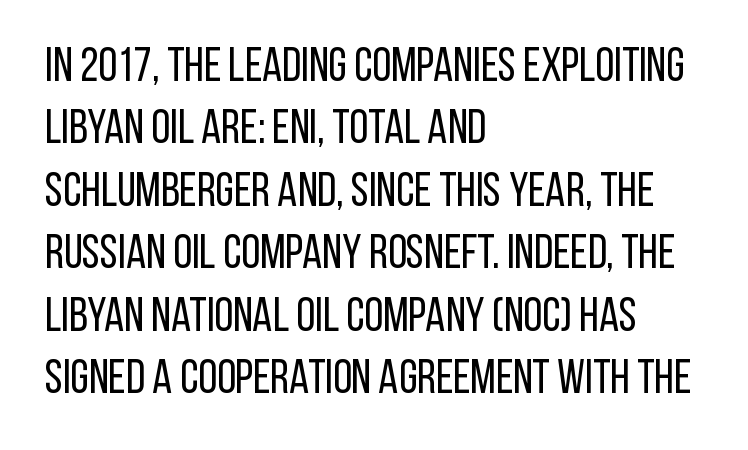
{"serif": "no", "italic": "no", "bold": "no", "weight": "regular", "width": "condensed", "stroke_contrast": "low", "x_height": "large", "monospaced": "no", "underline": "no", "align": "left", "line_spacing": "normal", "line_spacing_ratio": 1.3, "letter_spacing": "normal", "letter_spacing_em": 0.0, "glyph_px": 48}
